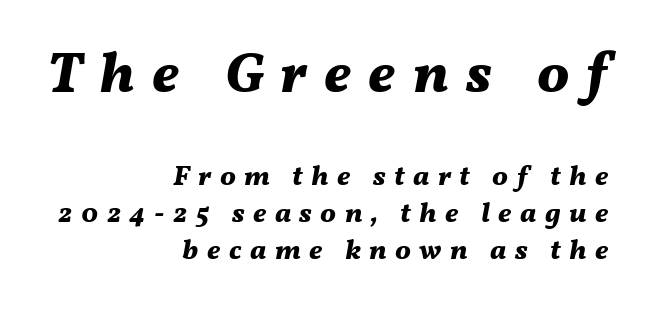
The image shows 57 px bold type, italic (leaning right); set right-aligned, normal line spacing (1.32x), unusually wide letter spacing (+0.3 em), not underlined; the first (top) block is 2.04x larger; medium stroke contrast and a medium x-height.
